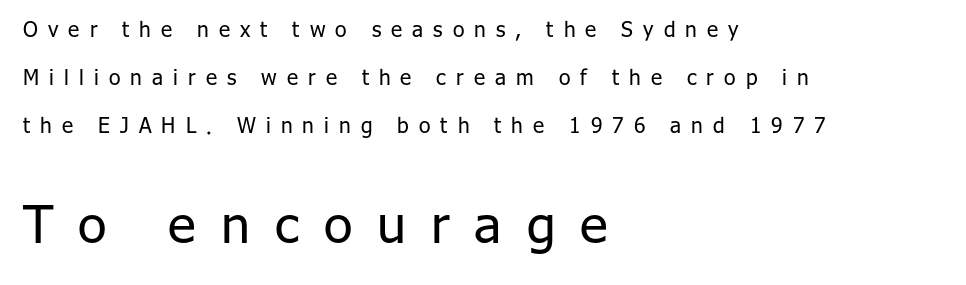
{"serif": "no", "italic": "no", "bold": "no", "weight": "regular", "width": "normal", "stroke_contrast": "low", "x_height": "medium", "monospaced": "no", "underline": "no", "align": "left", "line_spacing": "loose", "line_spacing_ratio": 2.29, "letter_spacing": "wide", "letter_spacing_em": 0.48, "larger_block": "second", "size_ratio": 2.48, "glyph_px": 52}
